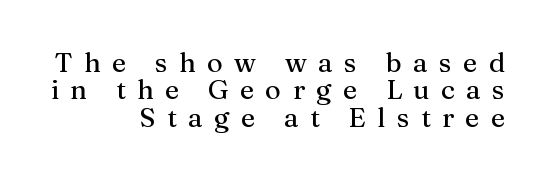
The image shows 27 px text type, upright; set right-aligned, tight line spacing (1.01x), unusually wide letter spacing (+0.42 em), not underlined.
